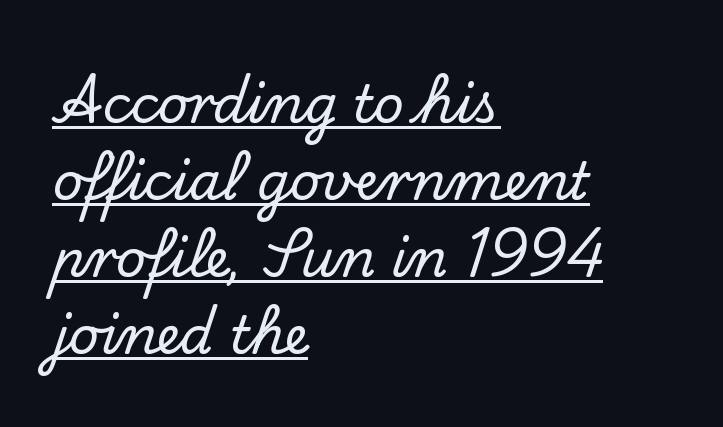
Q: Is the text italic (slanted)? A: Yes.
Q: Is the typeface a serif or a sans-serif typeface? A: Serif.
Q: Is the text underlined? A: Yes.
Q: How is the paragraph aligned? A: Left-aligned.
Q: Is the spacing between letters normal or unusually wide? A: Normal.
Q: Is the spacing between lines tight, normal or loose? A: Normal.
Q: Width (condensed, normal, or wide)? A: Normal.
Q: Stroke contrast? A: Low.
Q: x-height? A: Small.
Q: Monospaced? A: No.
